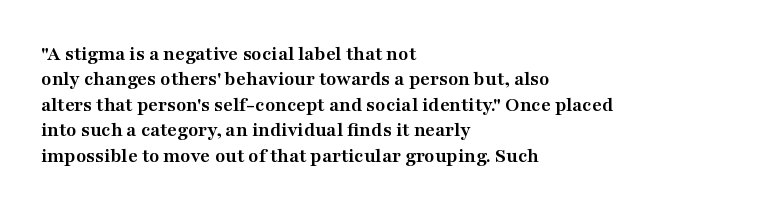
The image shows 21 px bold type, upright; set left-aligned, line spacing 1.21x, normal letter spacing, not underlined.
